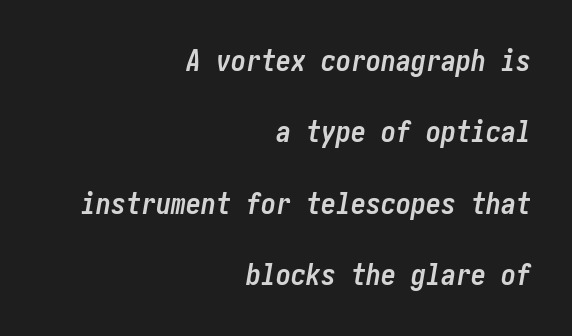
Q: Is the text bold? A: Yes.
Q: Is the text italic (slanted)? A: Yes, it leans right by about 10 degrees.
Q: Is the text underlined? A: No.
Q: How is the paragraph aligned? A: Right-aligned.
Q: Is the spacing between letters normal or unusually wide? A: Normal.
Q: Is the spacing between lines tight, normal or loose? A: Loose.
Q: Width (condensed, normal, or wide)? A: Condensed.
Q: Stroke contrast? A: Low.
Q: x-height? A: Medium.
